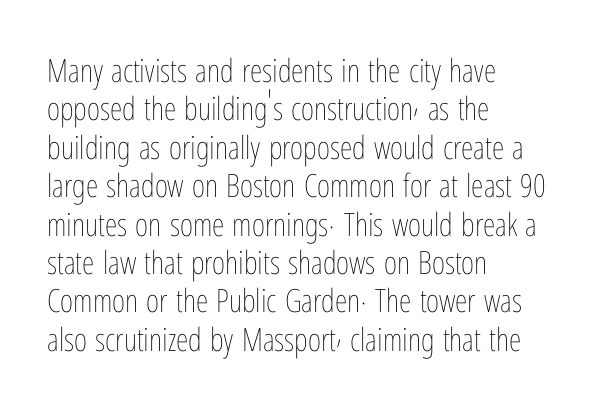
{"italic": "no", "bold": "no", "weight": "thin", "width": "condensed", "stroke_contrast": "low", "x_height": "medium", "monospaced": "no", "underline": "no", "align": "left", "line_spacing_ratio": 1.2, "letter_spacing": "normal", "letter_spacing_em": 0.0, "glyph_px": 32}
